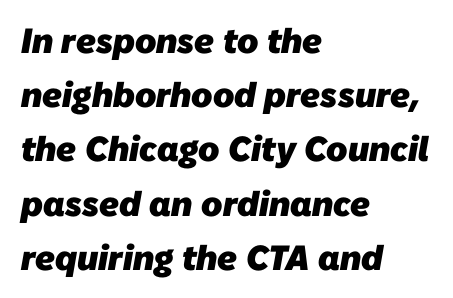
The image shows 35 px heavy sans-serif type; set left-aligned, normal line spacing (1.55x), normal letter spacing, not underlined; low stroke contrast and a medium x-height.
